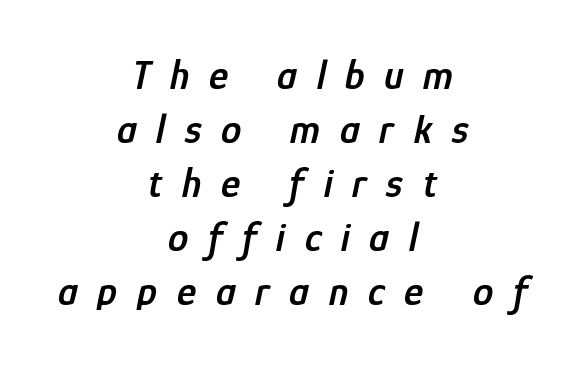
Q: Is the text bold? A: Semi-bold.
Q: Is the text italic (slanted)? A: Yes, it leans right by about 12 degrees.
Q: Is the text underlined? A: No.
Q: How is the paragraph aligned? A: Centered.
Q: Is the spacing between letters normal or unusually wide? A: Unusually wide.
Q: Is the spacing between lines tight, normal or loose? A: Normal.
Q: Width (condensed, normal, or wide)? A: Condensed.
Q: Stroke contrast? A: Low.
Q: x-height? A: Medium.
Q: Monospaced? A: No.
